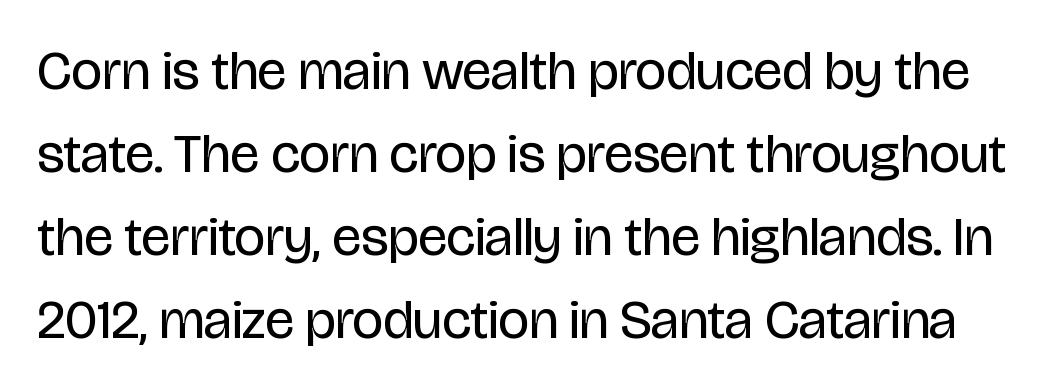
{"serif": "no", "italic": "no", "bold": "no", "weight": "regular", "width": "condensed", "stroke_contrast": "low", "x_height": "large", "monospaced": "no", "underline": "no", "line_spacing": "normal", "line_spacing_ratio": 1.51, "letter_spacing": "normal", "letter_spacing_em": 0.0, "glyph_px": 55}
